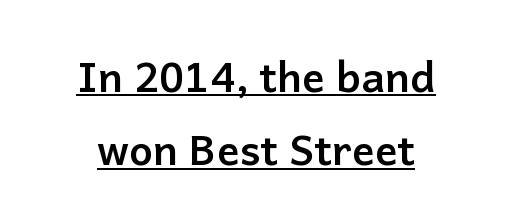
The image shows 42 px semibold sans-serif type, upright; set centered, line spacing 1.75x, normal letter spacing, underlined; low stroke contrast and a medium x-height.
